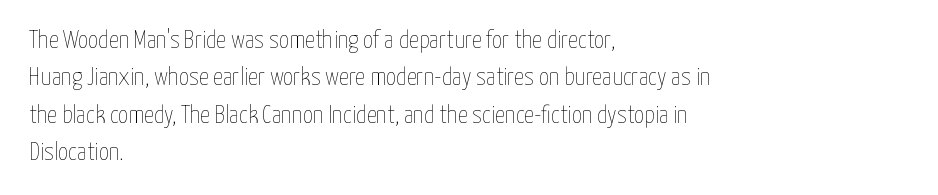
The image shows 25 px text type, upright; set left-aligned, normal line spacing (1.5x), normal letter spacing, not underlined.
